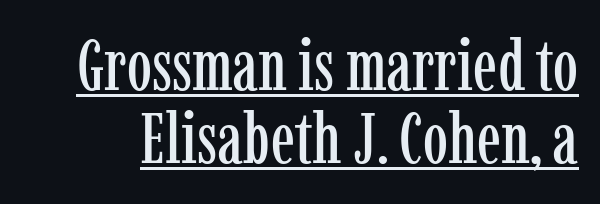
The image shows 71 px condensed serif type, upright; set tight line spacing (1.03x), normal letter spacing, underlined; low stroke contrast and a medium x-height.
